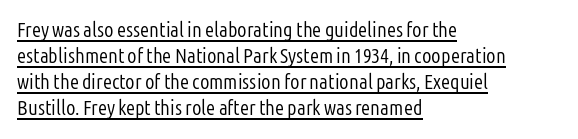
{"italic": "no", "bold": "no", "underline": "yes", "align": "left", "line_spacing_ratio": 1.24, "letter_spacing": "normal", "letter_spacing_em": 0.0, "glyph_px": 21}
